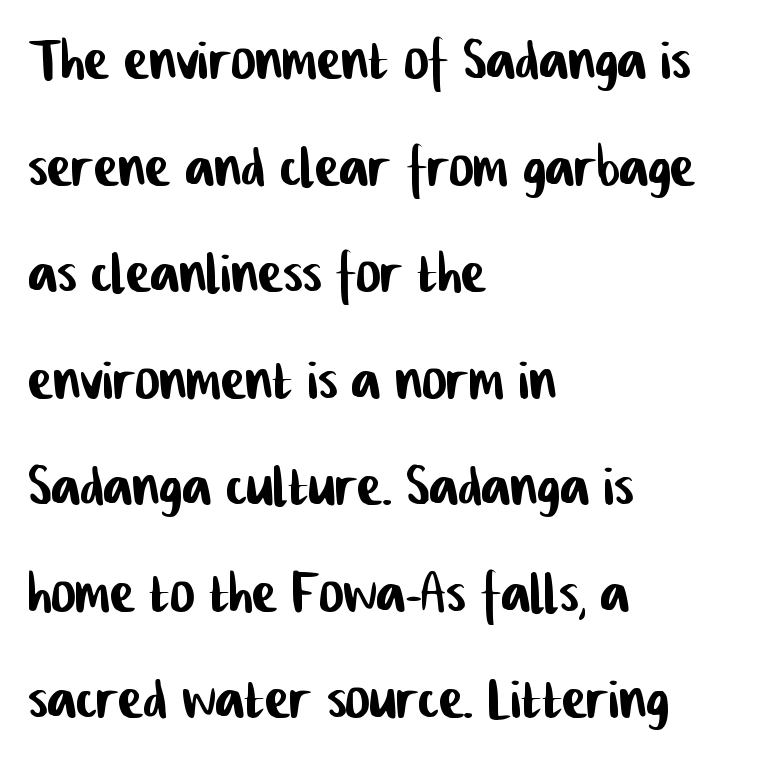
{"serif": "no", "width": "condensed", "stroke_contrast": "low", "x_height": "medium", "monospaced": "no", "underline": "no", "align": "left", "line_spacing": "normal", "line_spacing_ratio": 1.44, "letter_spacing": "normal", "letter_spacing_em": 0.0, "glyph_px": 74}
